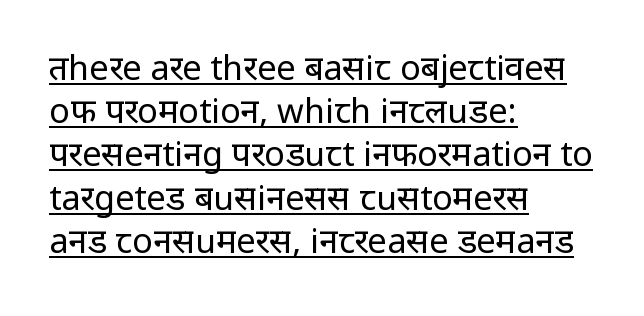
Q: Is the text bold? A: No.
Q: Is the text italic (slanted)? A: No, it is upright.
Q: Is the typeface a serif or a sans-serif typeface? A: Sans-serif.
Q: Is the text underlined? A: Yes.
Q: How is the paragraph aligned? A: Left-aligned.
Q: Is the spacing between letters normal or unusually wide? A: Normal.
Q: Is the spacing between lines tight, normal or loose? A: Normal.
Q: Width (condensed, normal, or wide)? A: Normal.
Q: Stroke contrast? A: Low.
Q: x-height? A: Medium.
Q: Monospaced? A: No.
